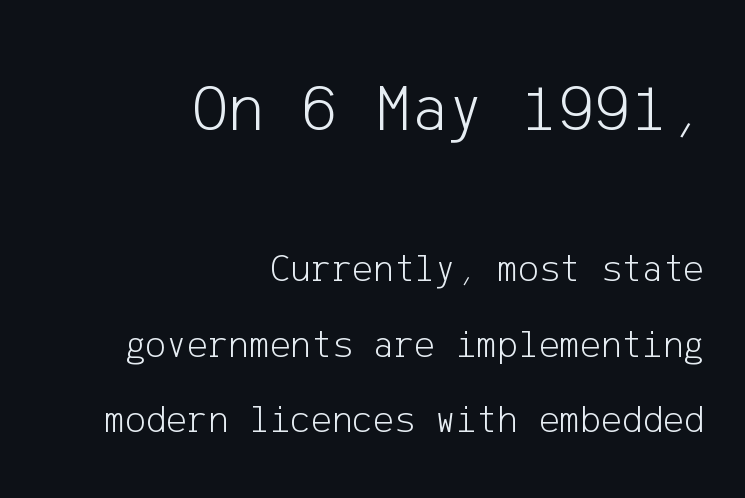
Q: Is the text bold? A: No.
Q: Is the text italic (slanted)? A: No, it is upright.
Q: Is the typeface a serif or a sans-serif typeface? A: Sans-serif.
Q: Is the text underlined? A: No.
Q: How is the paragraph aligned? A: Right-aligned.
Q: Is the spacing between letters normal or unusually wide? A: Normal.
Q: Is the spacing between lines tight, normal or loose? A: Loose.
Q: Which block of text is set in a larger size, the first (top) or the second (bottom)? A: The first (top) one.
Q: Width (condensed, normal, or wide)? A: Normal.
Q: Stroke contrast? A: Low.
Q: x-height? A: Medium.
